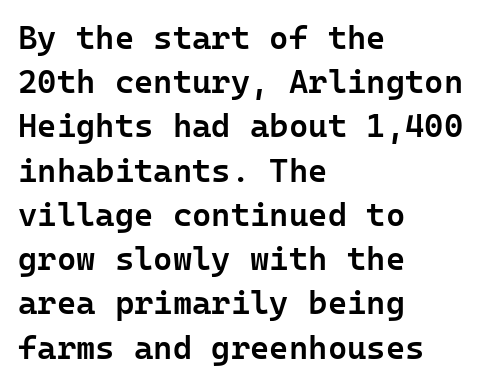
The image shows 33 px semibold sans-serif type, upright; set left-aligned, normal line spacing (1.34x), normal letter spacing, not underlined; low stroke contrast and a medium x-height.
